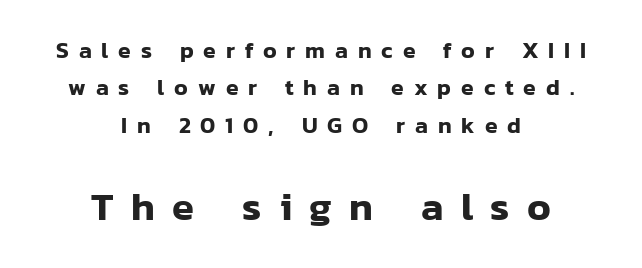
The image shows 40 px sans-serif type, upright; set centered, normal line spacing (1.62x), unusually wide letter spacing (+0.43 em), not underlined; the second (bottom) block is 1.74x larger; low stroke contrast and a medium x-height.
